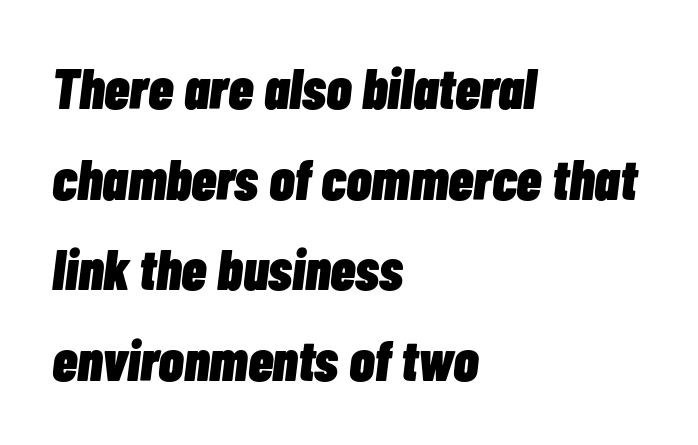
The image shows 57 px heavy, condensed type, italic (leaning right); set left-aligned, normal line spacing (1.59x), normal letter spacing, not underlined; low stroke contrast and a medium x-height.
